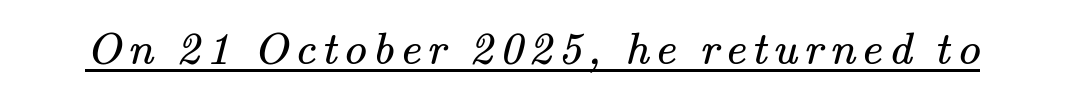
{"serif": "yes", "bold": "no", "weight": "regular", "width": "normal", "stroke_contrast": "medium", "x_height": "small", "monospaced": "no", "underline": "yes", "glyph_px": 46}
